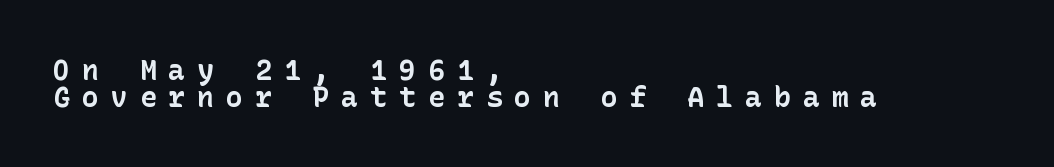
The image shows 28 px bold sans-serif type, upright; set left-aligned, tight line spacing (0.96x), unusually wide letter spacing (+0.43 em), not underlined; low stroke contrast and a medium x-height.
